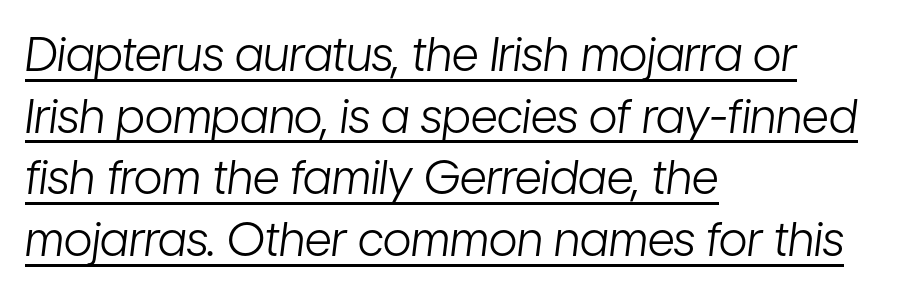
A typesetter would mark this as italic. The designer left line spacing at the default. Somebody hit Ctrl+U on this one — the words are underlined. The face used here is proportionally spaced, like ordinary book or web type. Weight: regular or lighter.
